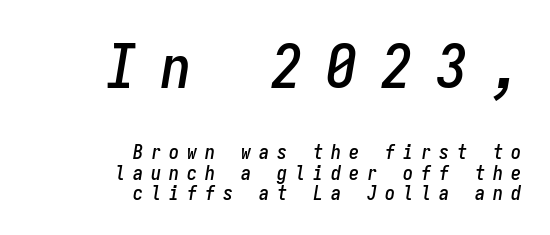
The image shows 61 px condensed type, italic (leaning right), monospaced; set right-aligned, tight line spacing (1.01x), unusually wide letter spacing (+0.4 em), not underlined; the first (top) block is 3.05x larger; low stroke contrast and a medium x-height.
